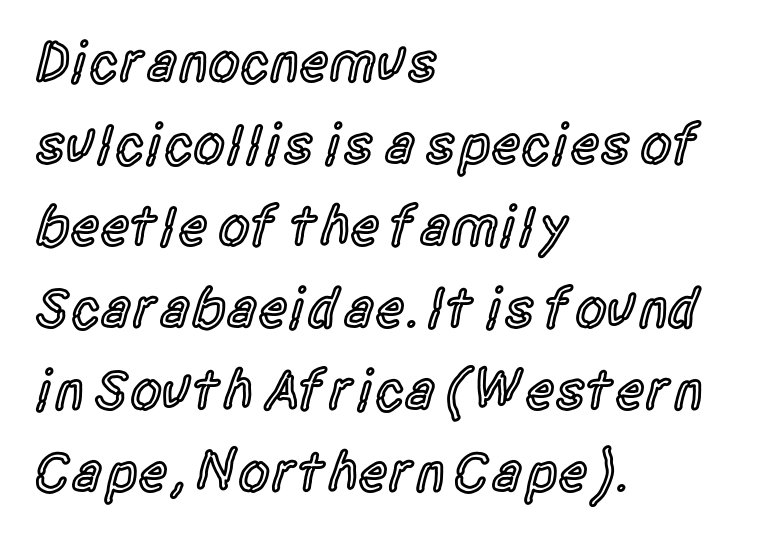
In CSS terms this would be text-align: left. The typeface chosen for these lines omits serifs. Quick note: underline off. These lines are rendered in a variable-pitch font. This sample keeps an unexceptional amount of space between lines.
